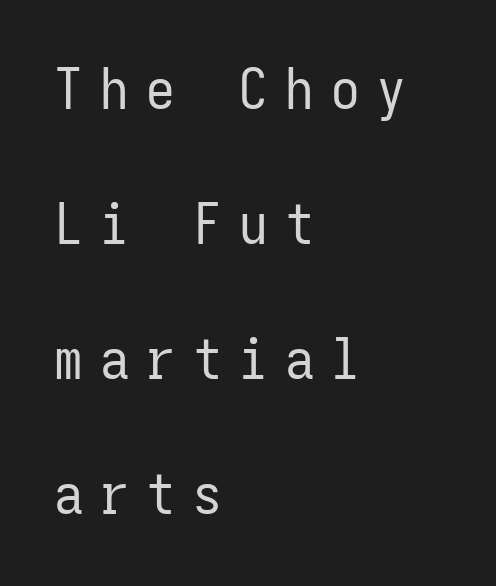
The image shows 57 px regular-weight, condensed sans-serif type, upright, monospaced; set left-aligned, loose line spacing (2.37x), unusually wide letter spacing (+0.31 em), not underlined; low stroke contrast and a medium x-height.
